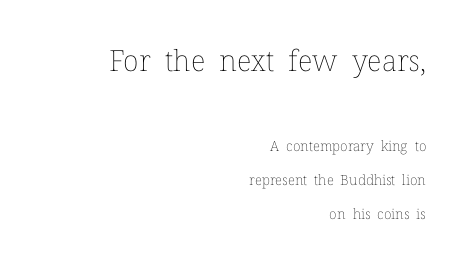
The letters stand straight up with perfectly vertical stems. The baseline area is clear. Character widths vary here, with narrow letters taking less room than wide ones. Line ends are locked; line starts wander. A typesetter would call this zero additional tracking.
